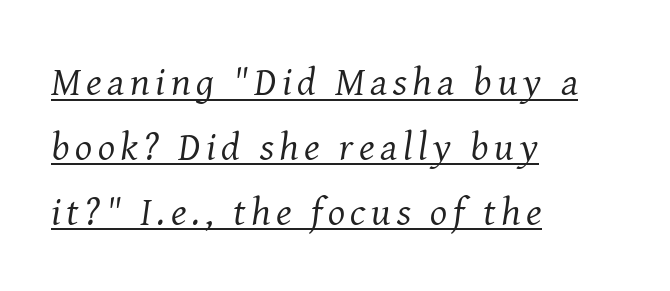
The image shows 40 px regular-weight serif type, italic (leaning right); set left-aligned, normal line spacing (1.62x), underlined; medium stroke contrast and a medium x-height.
